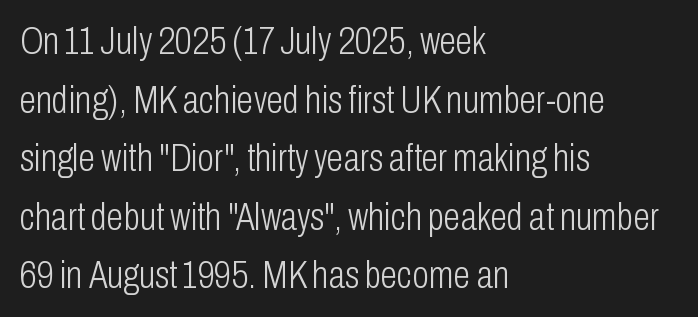
{"serif": "no", "italic": "no", "bold": "no", "weight": "light", "width": "condensed", "stroke_contrast": "low", "x_height": "medium", "monospaced": "no", "underline": "no", "align": "left", "line_spacing": "normal", "line_spacing_ratio": 1.54, "letter_spacing": "normal", "letter_spacing_em": 0.0, "glyph_px": 38}
